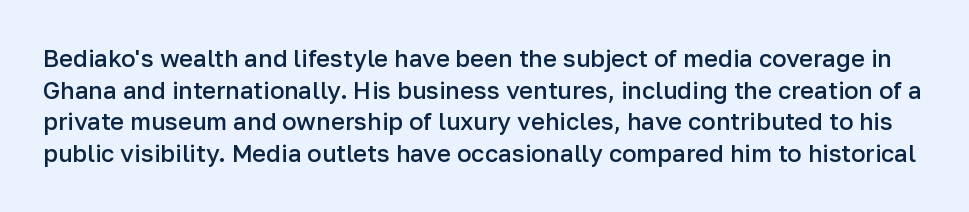
The image shows 24 px text type, upright; set normal line spacing (1.32x), normal letter spacing, not underlined.
